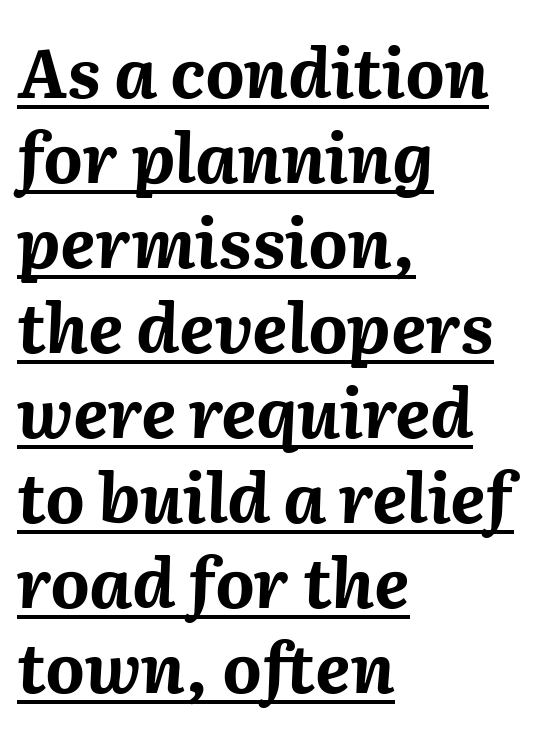
Its strokes are broad and dark, the hallmark of bold type. The compositor pushed each line to the left boundary. The designer left line spacing at the default. Check the space under the baseline: a stroke is drawn there.
